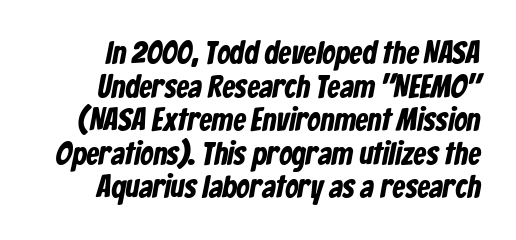
Q: Is the text bold? A: Yes.
Q: Is the typeface a serif or a sans-serif typeface? A: Sans-serif.
Q: Is the text underlined? A: No.
Q: Is the spacing between letters normal or unusually wide? A: Normal.
Q: Is the spacing between lines tight, normal or loose? A: Tight.
Q: Width (condensed, normal, or wide)? A: Condensed.
Q: Stroke contrast? A: Low.
Q: x-height? A: Medium.
Q: Monospaced? A: No.
